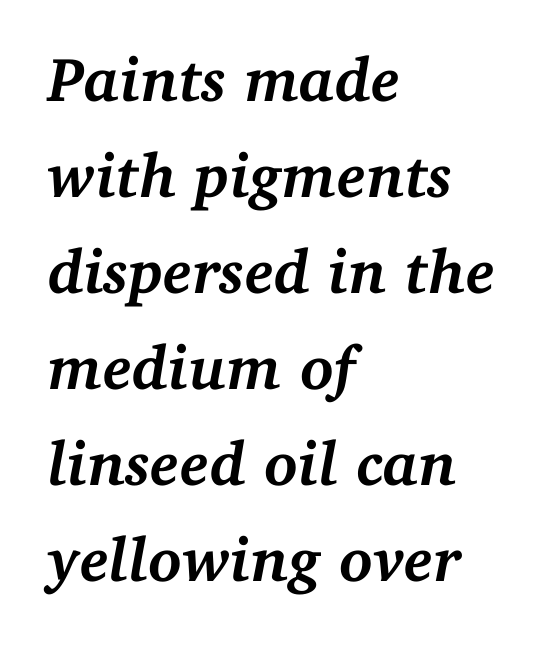
This block has exactly the height ordinary leading produces. Plenty of ink on the page — the face is bold. The baseline area is clear. Line starts are locked; line ends wander. You can tell from the footed stems that serif type was used.
